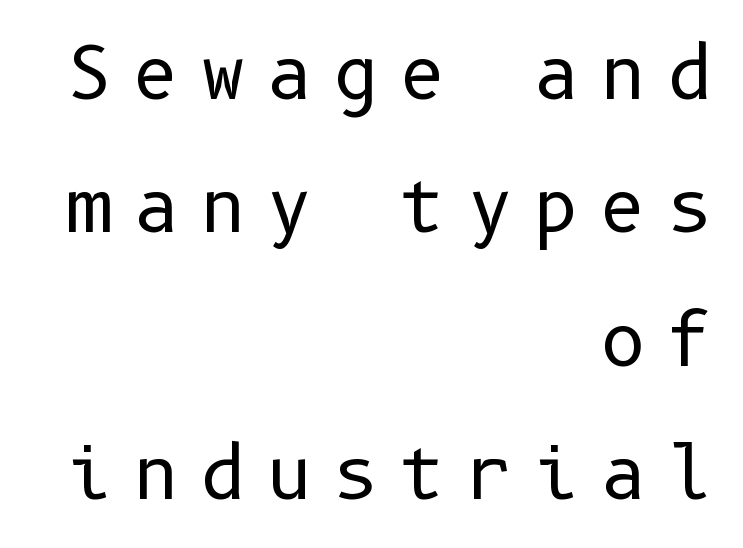
Q: Is the text bold? A: No.
Q: Is the text italic (slanted)? A: No, it is upright.
Q: Is the typeface a serif or a sans-serif typeface? A: Sans-serif.
Q: Is the text underlined? A: No.
Q: How is the paragraph aligned? A: Right-aligned.
Q: Is the spacing between letters normal or unusually wide? A: Unusually wide.
Q: Width (condensed, normal, or wide)? A: Normal.
Q: Stroke contrast? A: Low.
Q: x-height? A: Medium.
